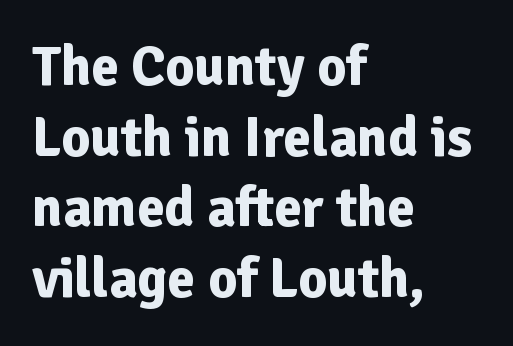
How would I describe the line gaps? Plain and ordinary. Letters rest on an invisible, unmarked baseline. Spacing between characters is what you'd get straight out of the box. Layout note: lines flush left. What kind of face is this? One without serifs — a sans.
